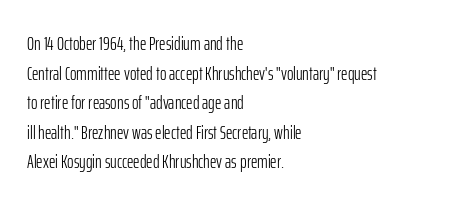
Compared with a typical body face, this is equally light or lighter still. The line texture is even and compact thanks to regular tracking. The space directly below the letters is spotless. Nope, not italic — everything's standing straight.
